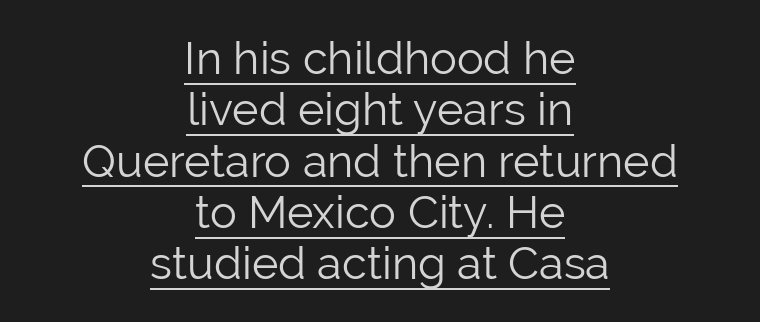
This rendering features underlined lettering. These lines are composed in type without serifs. You can tell it's not italic because the verticals are truly vertical. Cramped leading. Spacing between characters is what you'd get straight out of the box.
